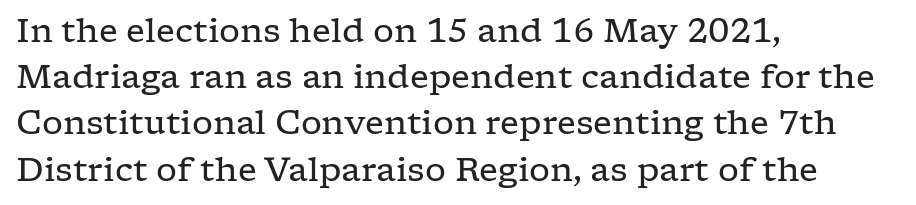
The image shows 33 px regular-weight, wide serif type, upright; set left-aligned, normal line spacing (1.4x), normal letter spacing, not underlined; low stroke contrast and a medium x-height.
